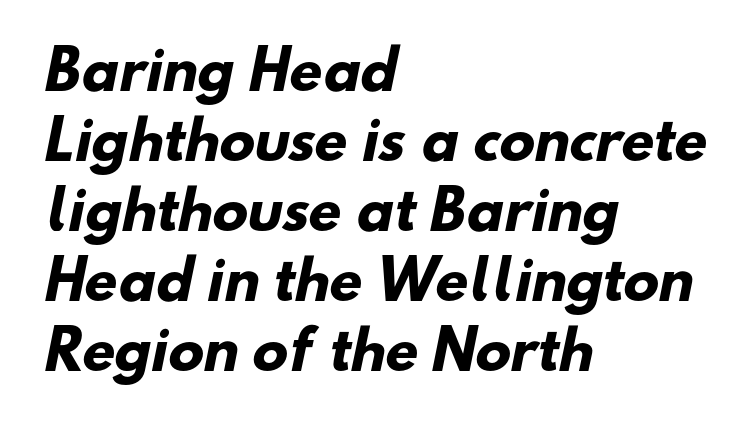
{"serif": "no", "bold": "yes", "weight": "heavy", "width": "normal", "stroke_contrast": "low", "x_height": "small", "monospaced": "no", "underline": "no", "align": "left", "line_spacing": "normal", "line_spacing_ratio": 1.32, "letter_spacing": "normal", "letter_spacing_em": 0.0, "glyph_px": 53}
